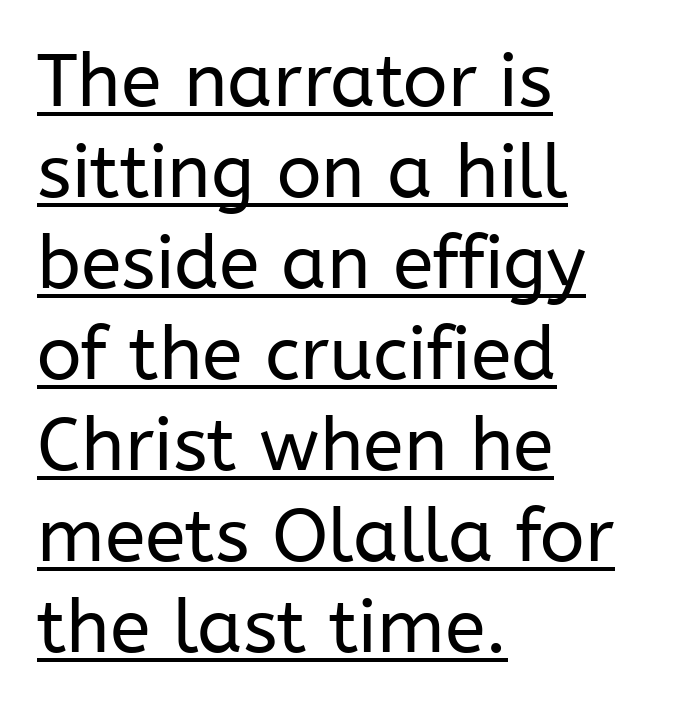
{"serif": "no", "italic": "no", "bold": "no", "weight": "regular", "width": "normal", "stroke_contrast": "low", "x_height": "medium", "monospaced": "no", "underline": "yes", "align": "left", "line_spacing_ratio": 1.23, "letter_spacing": "normal", "letter_spacing_em": 0.0, "glyph_px": 74}
